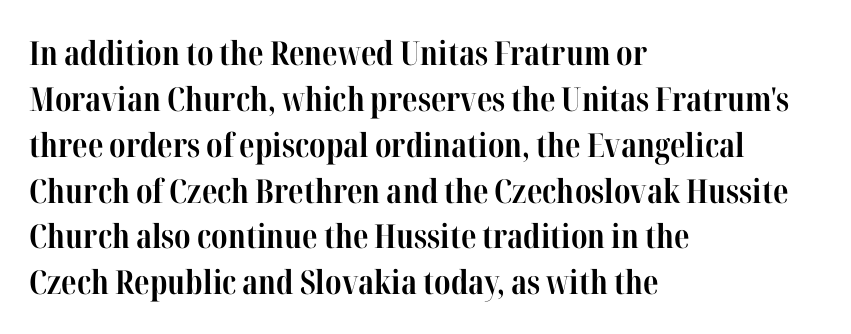
{"serif": "yes", "italic": "no", "bold": "yes", "weight": "bold", "width": "condensed", "stroke_contrast": "high", "x_height": "medium", "monospaced": "no", "underline": "no", "align": "left", "line_spacing": "normal", "line_spacing_ratio": 1.39, "letter_spacing": "normal", "letter_spacing_em": 0.0, "glyph_px": 33}
